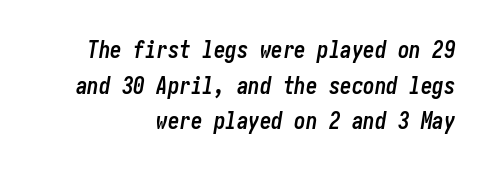
The ragged edge is on the left, which tells us the setting is flush right. Weight: bold. No extra tracking has been applied to these lines. Clear beneath every line of the passage. Is the type slanted? Yes — the strokes lean at a clear angle.
